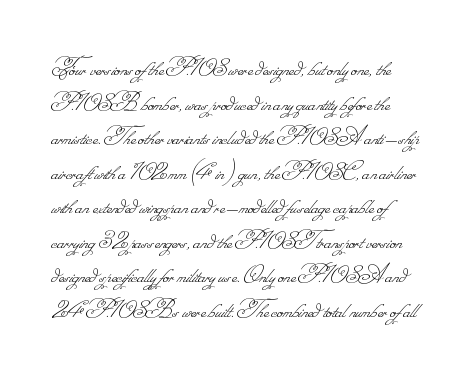
Q: Is the text bold? A: No.
Q: Is the text underlined? A: No.
Q: Is the spacing between letters normal or unusually wide? A: Normal.
Q: Is the spacing between lines tight, normal or loose? A: Normal.
